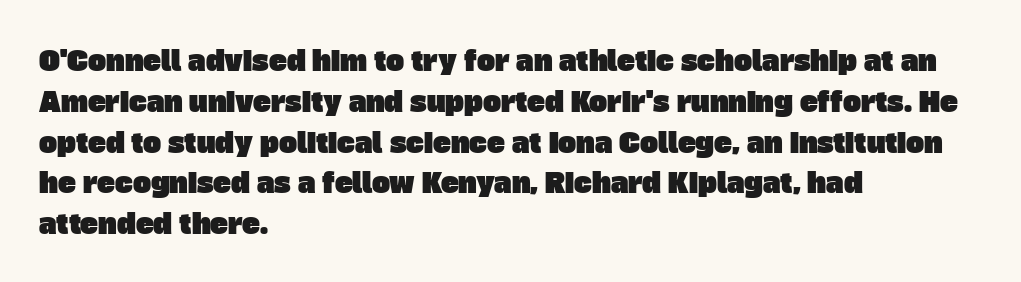
The image shows 27 px text type; set left-aligned, normal line spacing (1.51x), normal letter spacing, not underlined.
